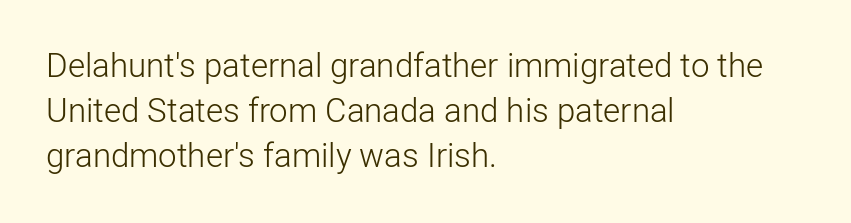
Underlining? Definitely not there. The lines sit at an ordinary, default distance from one another. Nope, not italic — everything's standing straight. The letters sit at their default tracking, neither squeezed nor spread.
